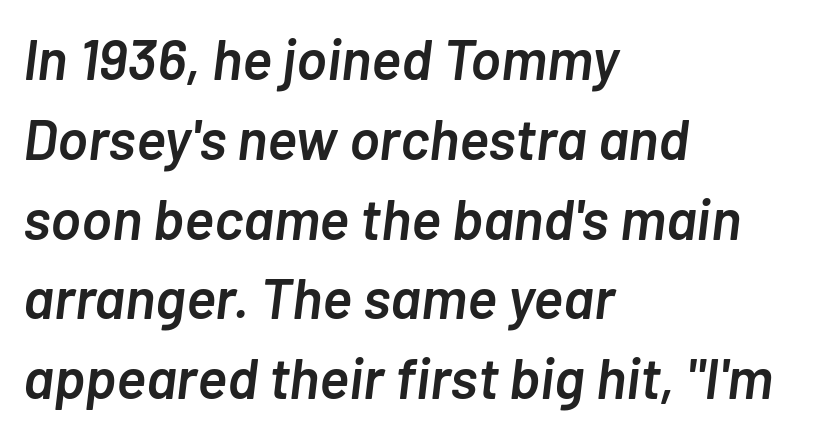
The image shows 57 px semibold type, italic (leaning right); set left-aligned, normal line spacing (1.4x), normal letter spacing, not underlined; low stroke contrast and a medium x-height.
